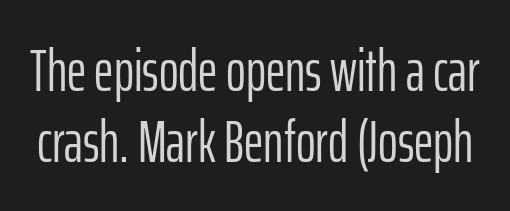
{"serif": "no", "italic": "no", "bold": "no", "weight": "light", "width": "condensed", "stroke_contrast": "low", "x_height": "medium", "monospaced": "no", "underline": "no", "line_spacing_ratio": 1.18, "letter_spacing": "normal", "letter_spacing_em": 0.0, "glyph_px": 60}
